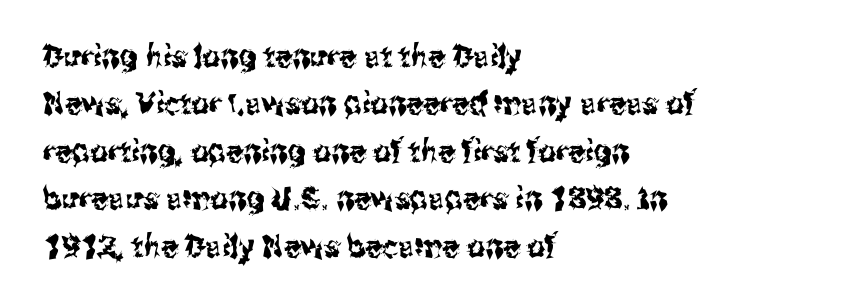
Look at the tracking — it's just the regular setting, nothing added. Designer's note — italics off, roman on. The vertical gap from one line to the next is medium. These lines are set flush left with a ragged right edge. Check the space under the baseline: it is left empty. These lines are rendered in a variable-pitch font.
